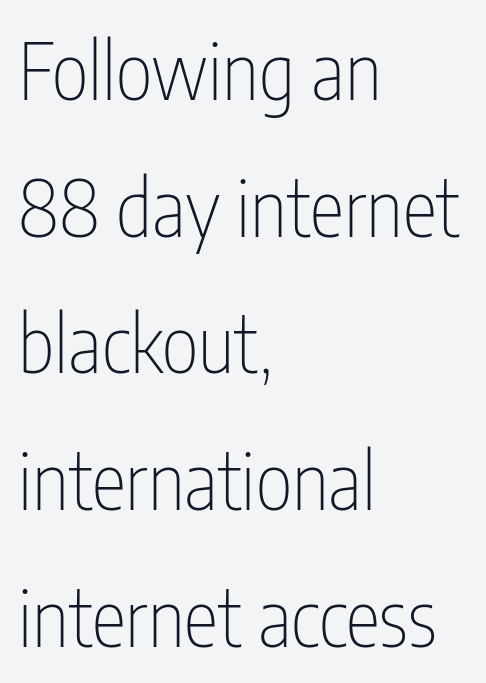
Here the glyphs are tracked normally, forming tight word shapes. Unmarked baselines from the first word to the last. You can tell from the bare stems that sans-serif type was used. These lines are rendered in a variable-pitch font. The typesetter chose a ragged-right arrangement here.
